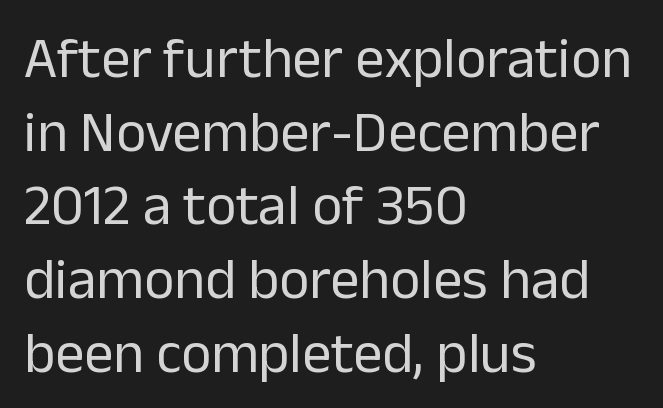
Q: Is the text bold? A: No.
Q: Is the text italic (slanted)? A: No, it is upright.
Q: Is the typeface a serif or a sans-serif typeface? A: Sans-serif.
Q: Is the text underlined? A: No.
Q: How is the paragraph aligned? A: Left-aligned.
Q: Is the spacing between letters normal or unusually wide? A: Normal.
Q: Is the spacing between lines tight, normal or loose? A: Normal.
Q: Width (condensed, normal, or wide)? A: Normal.
Q: Stroke contrast? A: Low.
Q: x-height? A: Medium.
Q: Monospaced? A: No.
